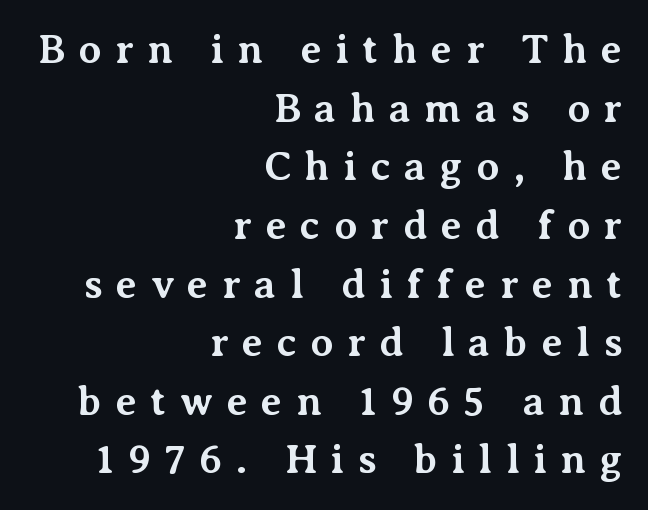
{"serif": "yes", "italic": "no", "bold": "yes", "weight": "bold", "width": "normal", "stroke_contrast": "medium", "x_height": "medium", "monospaced": "no", "underline": "no", "align": "right", "line_spacing": "normal", "line_spacing_ratio": 1.43, "letter_spacing": "wide", "letter_spacing_em": 0.33, "glyph_px": 41}
